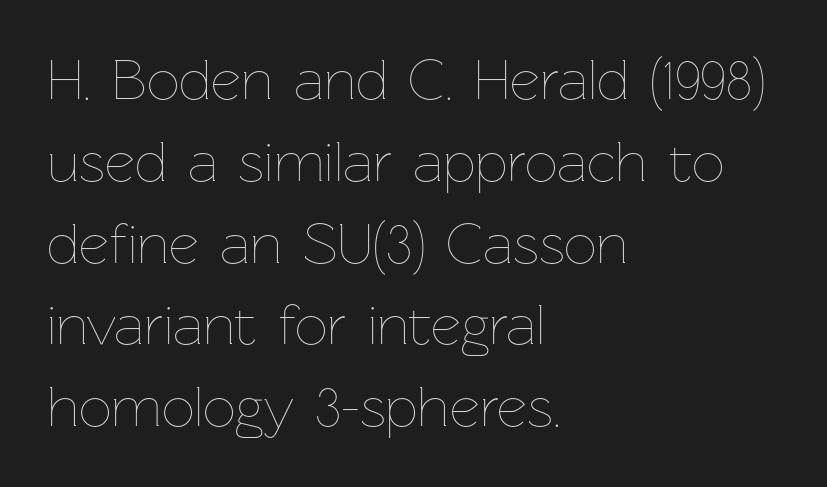
The image shows 58 px thin type, upright; set left-aligned, normal line spacing (1.41x), normal letter spacing, not underlined; low stroke contrast and a medium x-height.
